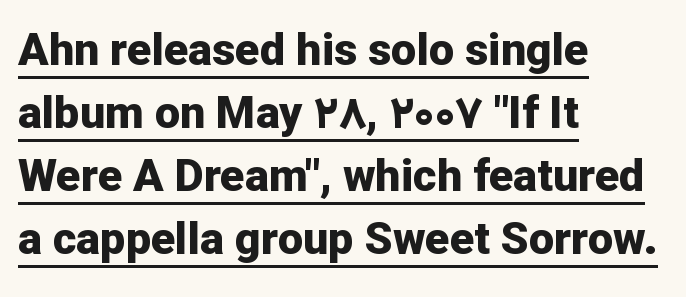
{"serif": "no", "italic": "no", "bold": "yes", "weight": "bold", "width": "normal", "stroke_contrast": "low", "x_height": "medium", "monospaced": "no", "underline": "yes", "align": "left", "line_spacing": "normal", "line_spacing_ratio": 1.4, "letter_spacing": "normal", "letter_spacing_em": 0.0, "glyph_px": 45}
